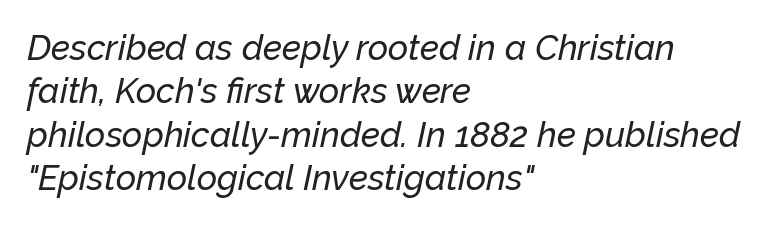
{"italic": "yes", "lean": "right", "slant_degrees": 12, "width": "normal", "stroke_contrast": "low", "x_height": "medium", "monospaced": "no", "underline": "no", "align": "left", "line_spacing_ratio": 1.24, "letter_spacing": "normal", "letter_spacing_em": 0.0, "glyph_px": 35}
